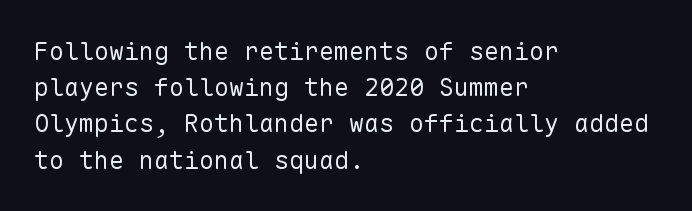
{"italic": "no", "bold": "no", "underline": "no", "align": "left", "line_spacing": "normal", "line_spacing_ratio": 1.45, "letter_spacing": "normal", "letter_spacing_em": 0.0, "glyph_px": 25}
